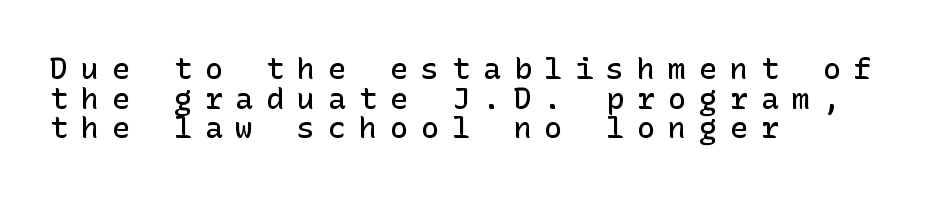
Q: Is the text bold? A: Semi-bold.
Q: Is the text italic (slanted)? A: No, it is upright.
Q: Is the typeface a serif or a sans-serif typeface? A: Sans-serif.
Q: Is the text underlined? A: No.
Q: How is the paragraph aligned? A: Left-aligned.
Q: Is the spacing between letters normal or unusually wide? A: Unusually wide.
Q: Is the spacing between lines tight, normal or loose? A: Tight.
Q: Width (condensed, normal, or wide)? A: Normal.
Q: Stroke contrast? A: Low.
Q: x-height? A: Medium.
